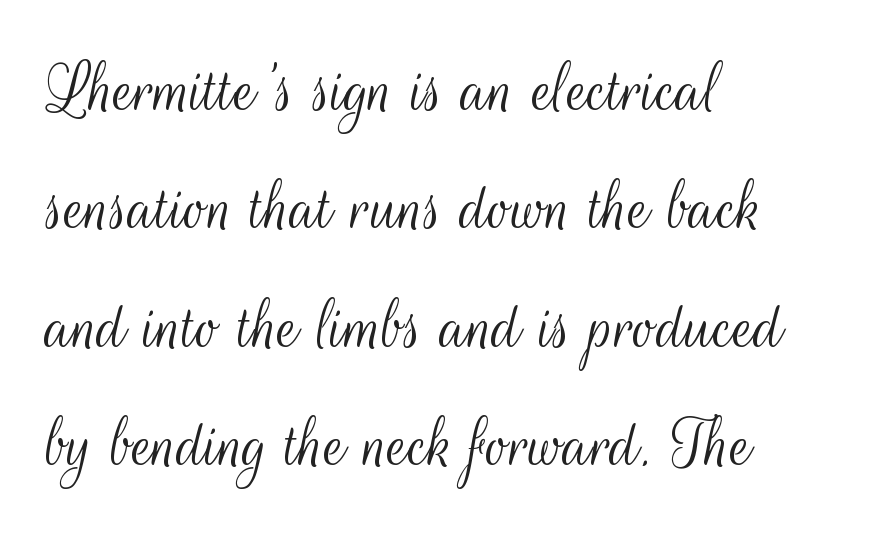
The image shows 75 px light, condensed sans-serif type; set left-aligned, normal line spacing (1.58x), normal letter spacing, not underlined; medium stroke contrast and a small x-height.
